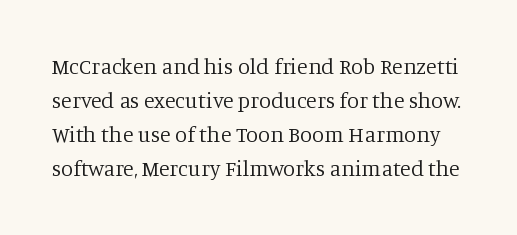
{"italic": "no", "bold": "no", "underline": "no", "line_spacing": "normal", "line_spacing_ratio": 1.55, "letter_spacing": "normal", "letter_spacing_em": 0.0, "glyph_px": 22}
